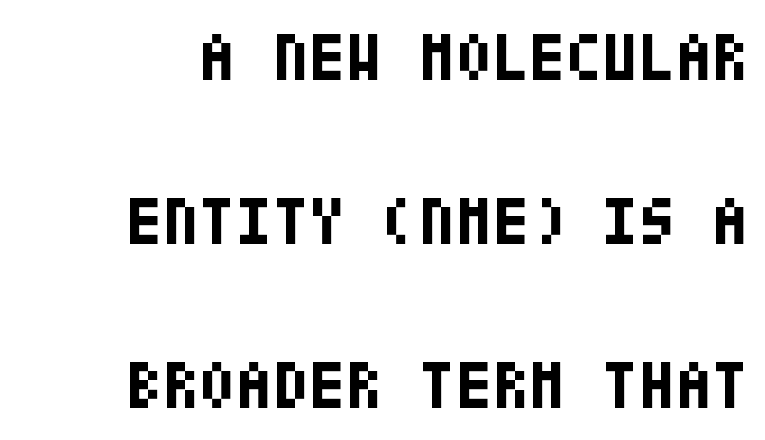
{"serif": "no", "italic": "no", "bold": "yes", "weight": "bold", "width": "condensed", "stroke_contrast": "low", "x_height": "large", "underline": "no", "line_spacing": "loose", "line_spacing_ratio": 2.45, "letter_spacing": "normal", "letter_spacing_em": 0.0, "glyph_px": 67}
